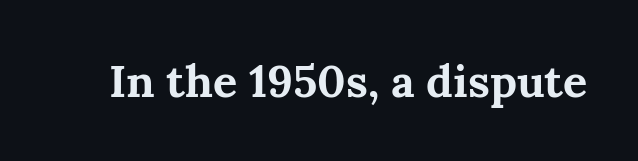
Q: Is the text bold? A: Yes.
Q: Is the text italic (slanted)? A: No, it is upright.
Q: Is the typeface a serif or a sans-serif typeface? A: Serif.
Q: Is the text underlined? A: No.
Q: Is the spacing between letters normal or unusually wide? A: Normal.
Q: Width (condensed, normal, or wide)? A: Normal.
Q: Stroke contrast? A: Medium.
Q: x-height? A: Medium.
Q: Monospaced? A: No.
